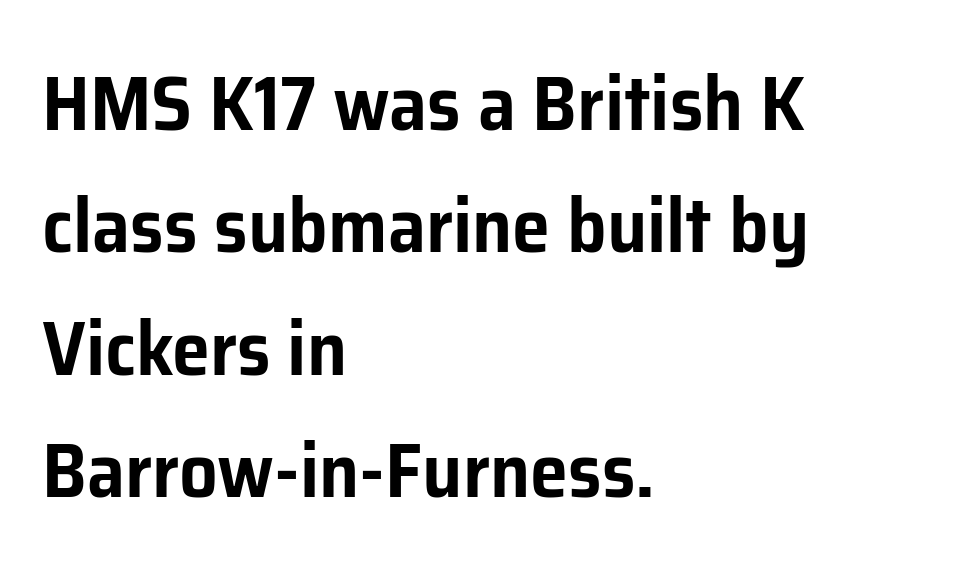
Think of a printed novel: that variable character pitch is what you see here. Honestly, the letter spacing is just normal — you wouldn't notice it. Descenders hang freely into open space. The ragged edge is on the right, which tells us the setting is flush left.
